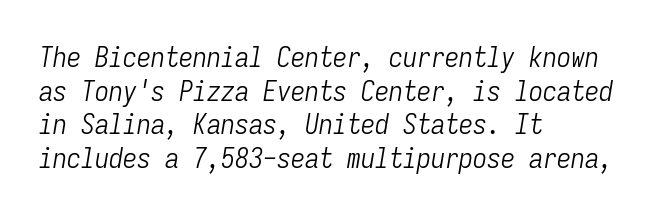
Q: Is the text bold? A: No.
Q: Is the text italic (slanted)? A: Yes, it leans right by about 9 degrees.
Q: Is the text underlined? A: No.
Q: How is the paragraph aligned? A: Left-aligned.
Q: Is the spacing between letters normal or unusually wide? A: Normal.
Q: Width (condensed, normal, or wide)? A: Condensed.
Q: Stroke contrast? A: Low.
Q: x-height? A: Medium.
Q: Monospaced? A: Yes.
